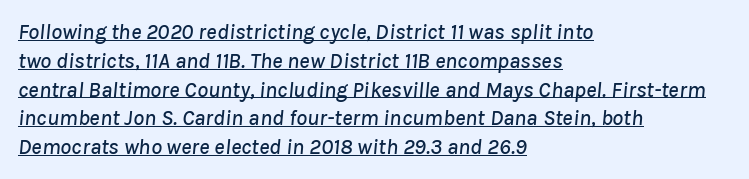
Q: Is the text italic (slanted)? A: Yes, it leans right by about 8 degrees.
Q: Is the text underlined? A: Yes.
Q: How is the paragraph aligned? A: Left-aligned.
Q: Is the spacing between letters normal or unusually wide? A: Normal.
Q: Is the spacing between lines tight, normal or loose? A: Normal.
